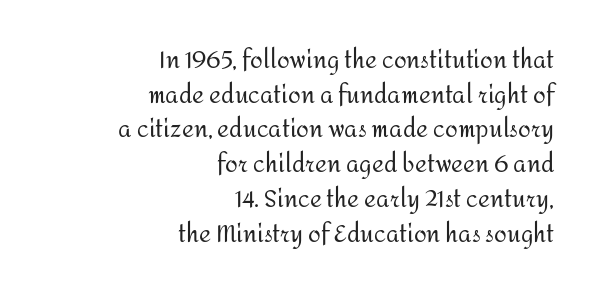
The vertical gap from one line to the next is medium. You can tell it's not italic because the verticals are truly vertical. This sample uses plain, unmodified letter spacing. Right-aligned paragraph, ragged on the left. The area under the type is left untouched. The strokes carry an ordinary text weight at most.
